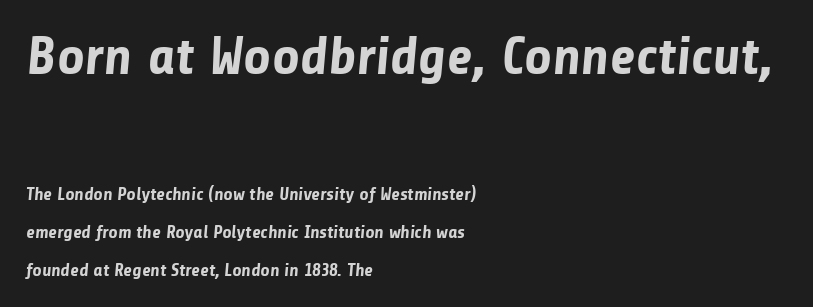
The image shows 54 px bold sans-serif type; set left-aligned, loose line spacing (2.12x), normal letter spacing, not underlined; the first (top) block is 3.0x larger; low stroke contrast and a medium x-height.
